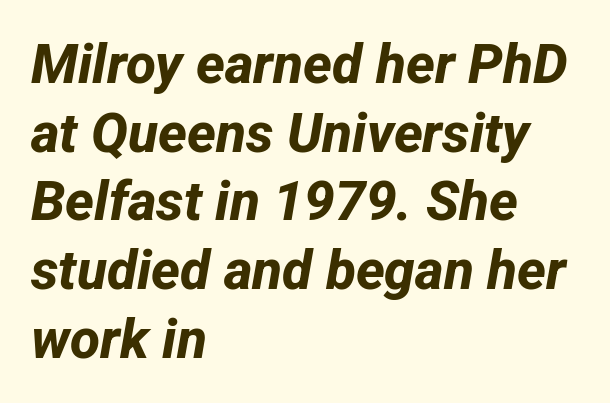
You could not count columns in this text — the font is proportionally spaced. Teacher's note: observe the even left margin — that is flush-left alignment. The tracking reads as untouched default to a designer's eye. Bold? Absolutely — the strokes are thick and heavy.
